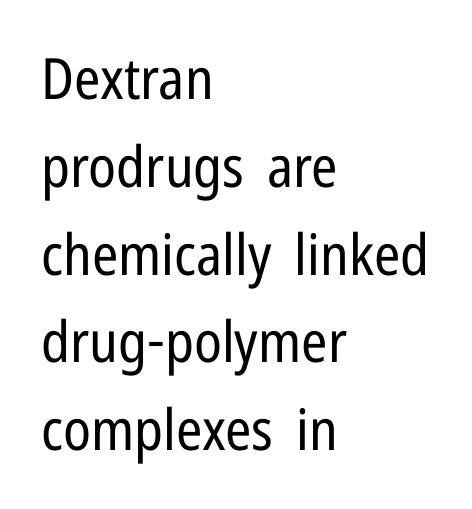
{"serif": "no", "italic": "no", "bold": "no", "weight": "regular", "width": "condensed", "stroke_contrast": "low", "x_height": "medium", "monospaced": "no", "underline": "no", "align": "left", "line_spacing": "normal", "line_spacing_ratio": 1.54, "letter_spacing": "normal", "letter_spacing_em": 0.0, "glyph_px": 57}
